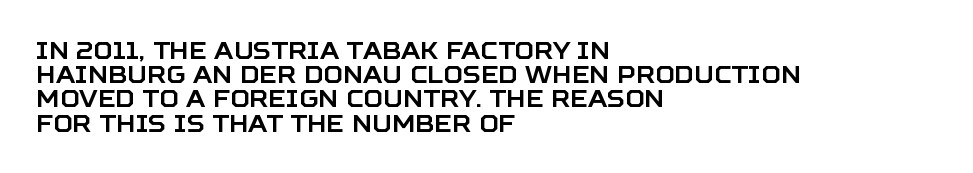
The image shows 24 px text type, upright; set left-aligned, tight line spacing (1.01x), normal letter spacing, not underlined.
